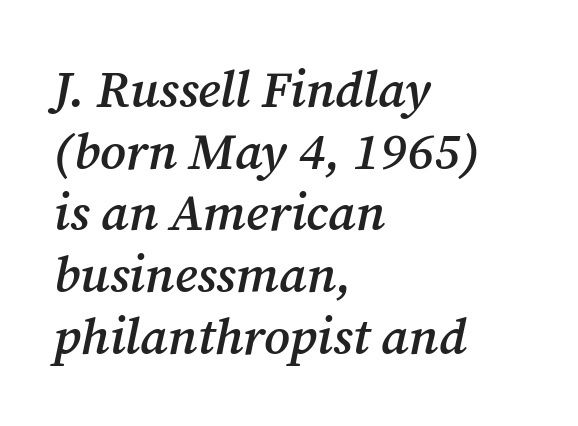
The image shows 51 px semibold serif type, italic (leaning right); set left-aligned, line spacing 1.21x, normal letter spacing, not underlined; medium stroke contrast and a medium x-height.
